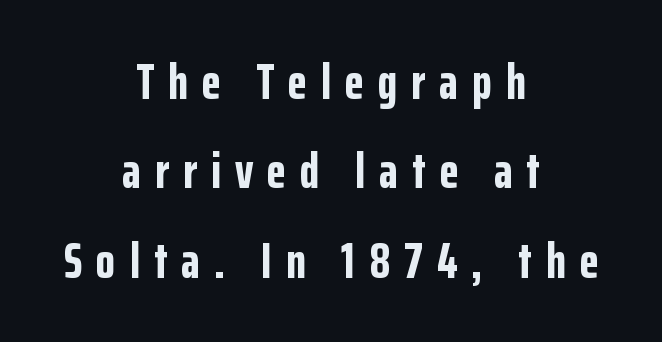
Q: Is the text bold? A: Yes.
Q: Is the text italic (slanted)? A: No, it is upright.
Q: Is the typeface a serif or a sans-serif typeface? A: Sans-serif.
Q: Is the text underlined? A: No.
Q: How is the paragraph aligned? A: Centered.
Q: Is the spacing between letters normal or unusually wide? A: Unusually wide.
Q: Width (condensed, normal, or wide)? A: Condensed.
Q: Stroke contrast? A: Low.
Q: x-height? A: Medium.
Q: Monospaced? A: No.
